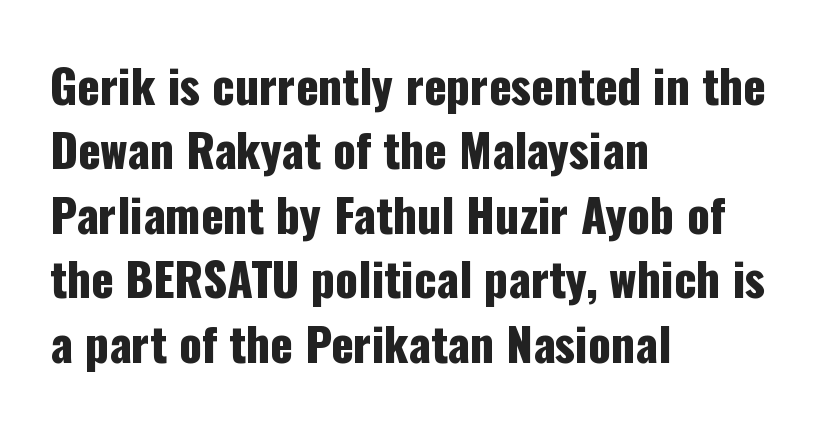
This sample uses a sans-serif face. Proportional: the letters do not fall into vertical columns. The font's upright variant was chosen for this text. Does the leading feel generous? No, just average.
